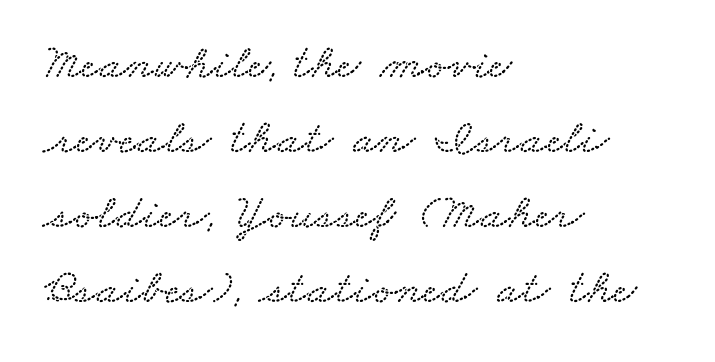
Honestly, there is no underline to notice here at all. Line spacing here is normal. Here the designer chose a conventional face with non-uniform glyph widths. Does the copy run flush right? No — it runs flush left. Caption: standard tracking, unaltered.
